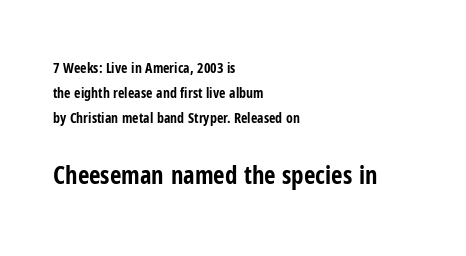
The tracking reads as untouched default to a designer's eye. Typeset ragged right — the left edge is the straight one. The glyphs are unaccompanied by any horizontal stroke below them. Top chunk: small. Bottom chunk: large. Strokes here are thick enough to call this a true bold.
